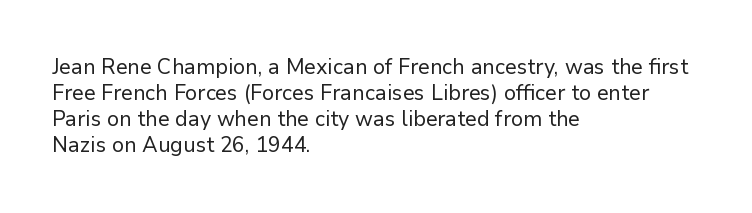
{"italic": "no", "bold": "no", "underline": "no", "align": "left", "line_spacing_ratio": 1.24, "letter_spacing": "normal", "letter_spacing_em": 0.0, "glyph_px": 21}
